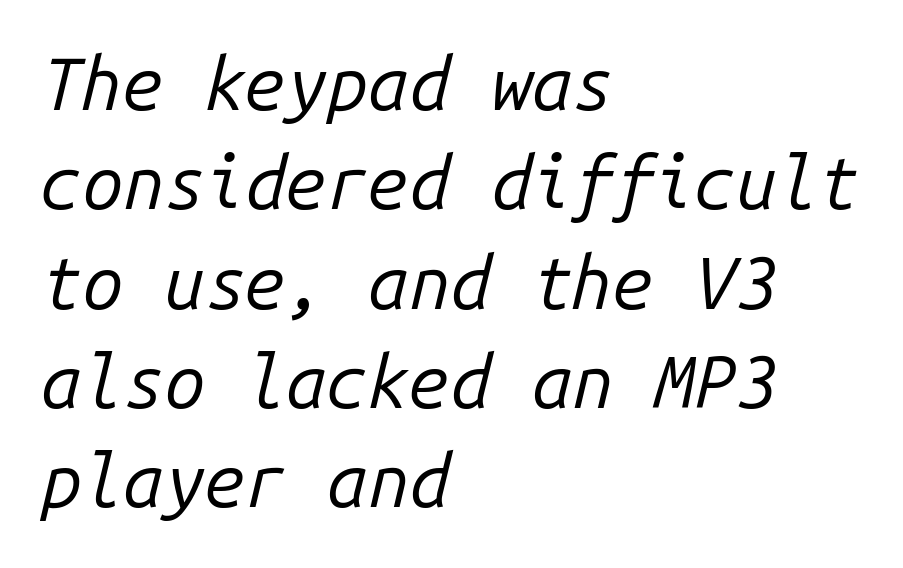
{"italic": "yes", "lean": "right", "slant_degrees": 14, "bold": "no", "weight": "regular", "width": "normal", "stroke_contrast": "low", "x_height": "medium", "monospaced": "yes", "underline": "no", "align": "left", "line_spacing": "normal", "line_spacing_ratio": 1.36, "letter_spacing": "normal", "letter_spacing_em": 0.0, "glyph_px": 73}
